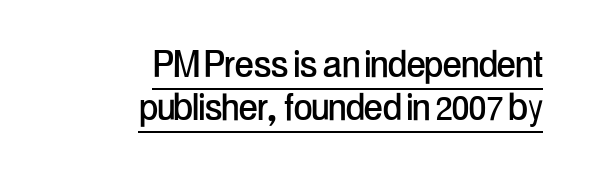
The image shows 45 px condensed sans-serif type, upright; set right-aligned, tight line spacing (0.96x), normal letter spacing, underlined; low stroke contrast and a medium x-height.
